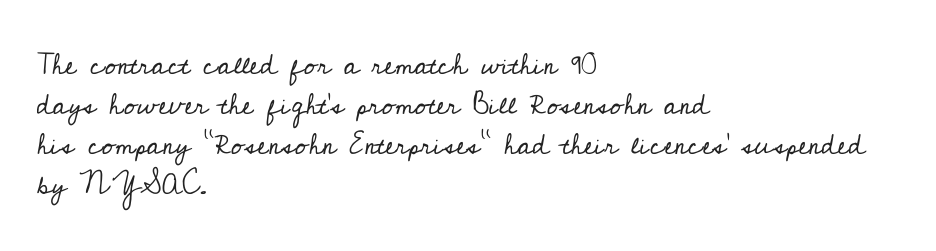
Caption: multi-line text, flush left, ragged right. Caption: standard tracking, unaltered. Vertical spacing — default. This sample has the flowing, uneven cadence of proportional lettering. The designer went with a serif here, giving each stem small feet.
